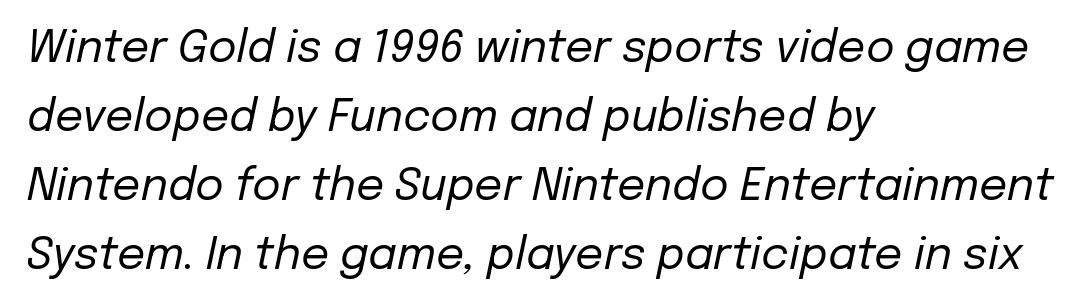
Q: Is the text bold? A: No.
Q: Is the text italic (slanted)? A: Yes, it leans right by about 12 degrees.
Q: Is the text underlined? A: No.
Q: How is the paragraph aligned? A: Left-aligned.
Q: Is the spacing between letters normal or unusually wide? A: Normal.
Q: Is the spacing between lines tight, normal or loose? A: Normal.
Q: Width (condensed, normal, or wide)? A: Normal.
Q: Stroke contrast? A: Low.
Q: x-height? A: Medium.
Q: Monospaced? A: No.
